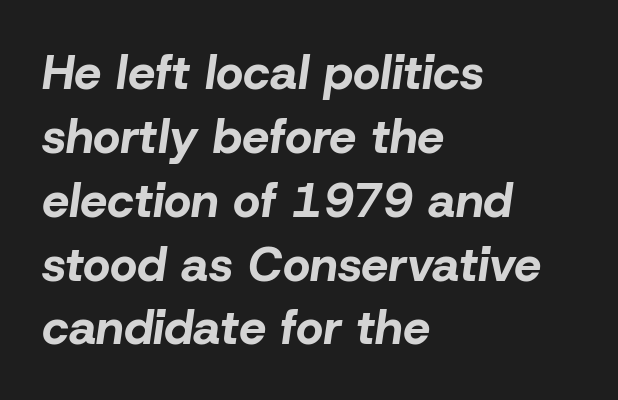
The image shows 48 px bold type, italic (leaning right); set left-aligned, normal line spacing (1.33x), normal letter spacing, not underlined; low stroke contrast and a medium x-height.
